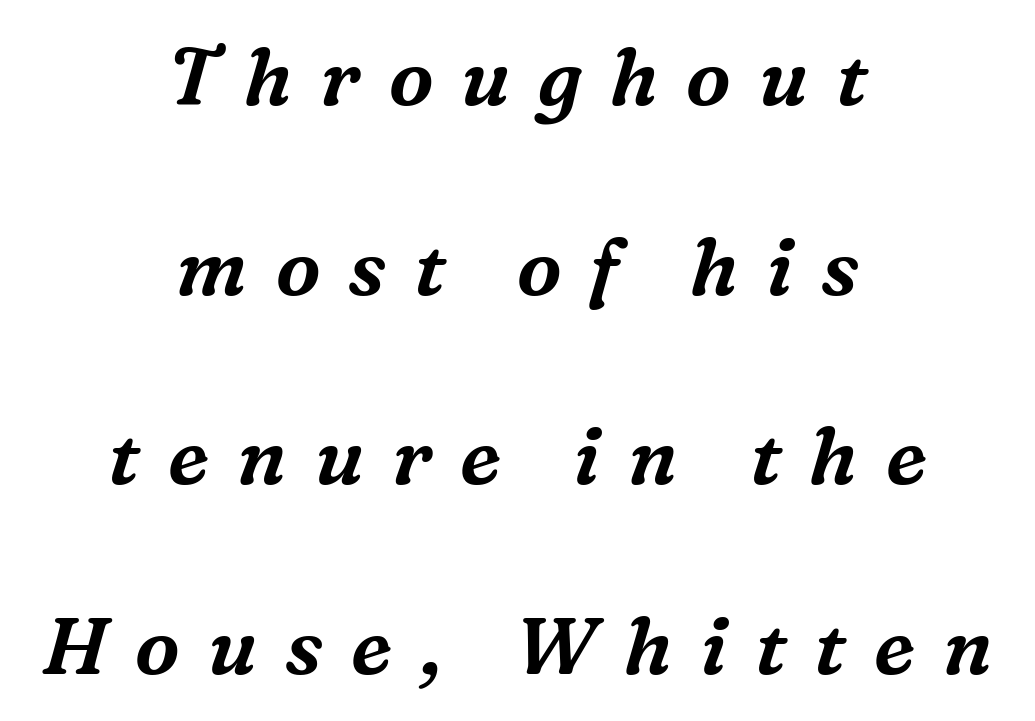
{"serif": "yes", "italic": "yes", "lean": "right", "slant_degrees": 16, "width": "normal", "stroke_contrast": "medium", "x_height": "medium", "monospaced": "no", "underline": "no", "align": "center", "line_spacing": "loose", "line_spacing_ratio": 2.37, "letter_spacing": "wide", "letter_spacing_em": 0.35, "glyph_px": 80}
